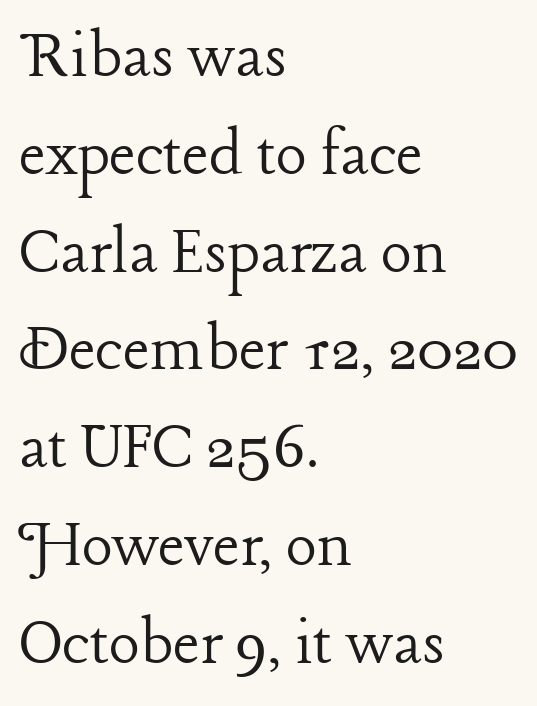
Q: Is the text bold? A: No.
Q: Is the text italic (slanted)? A: No, it is upright.
Q: Is the typeface a serif or a sans-serif typeface? A: Serif.
Q: Is the text underlined? A: No.
Q: How is the paragraph aligned? A: Left-aligned.
Q: Is the spacing between letters normal or unusually wide? A: Normal.
Q: Is the spacing between lines tight, normal or loose? A: Normal.
Q: Width (condensed, normal, or wide)? A: Normal.
Q: Stroke contrast? A: Low.
Q: x-height? A: Medium.
Q: Monospaced? A: No.
